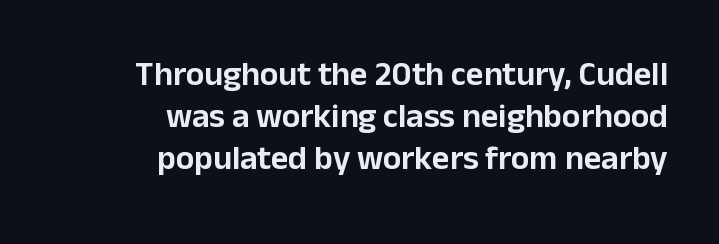
These lines are composed in type without serifs. Horizontal alignment here is rightward, an uncommon choice for prose. This sample has the flowing, uneven cadence of proportional lettering. Descenders hang freely into open space. Quick note: not italic, upright. Is the letter spacing exaggerated? No — it looks like the ordinary default.
